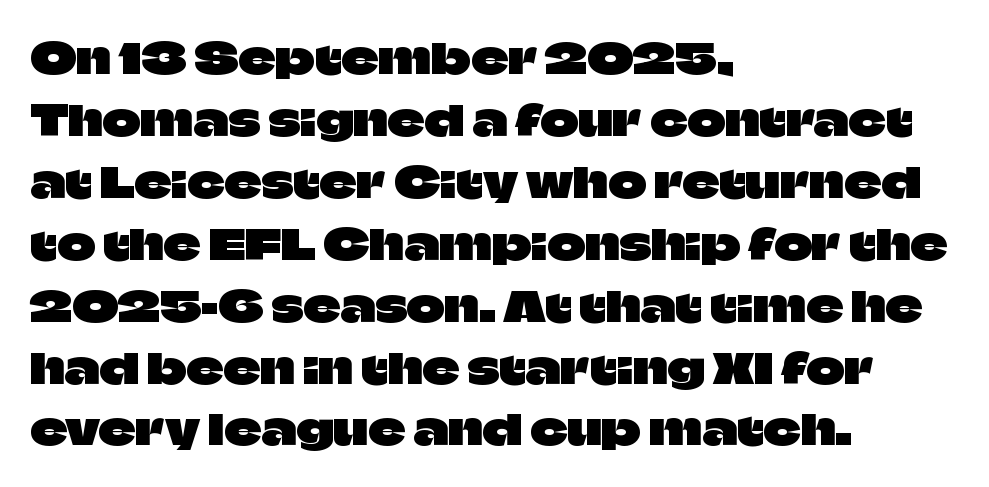
{"serif": "no", "italic": "no", "width": "normal", "stroke_contrast": "low", "x_height": "large", "monospaced": "no", "underline": "no", "align": "left", "line_spacing": "normal", "line_spacing_ratio": 1.51, "letter_spacing": "normal", "letter_spacing_em": 0.0, "glyph_px": 41}
